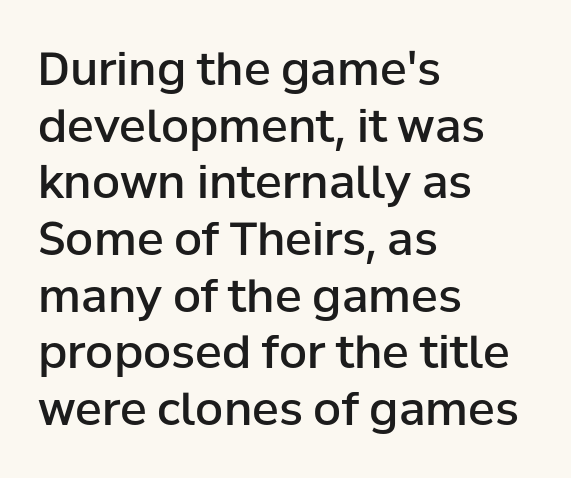
The image shows 45 px semibold sans-serif type, upright; set left-aligned, normal line spacing (1.26x), normal letter spacing, not underlined; low stroke contrast and a medium x-height.
